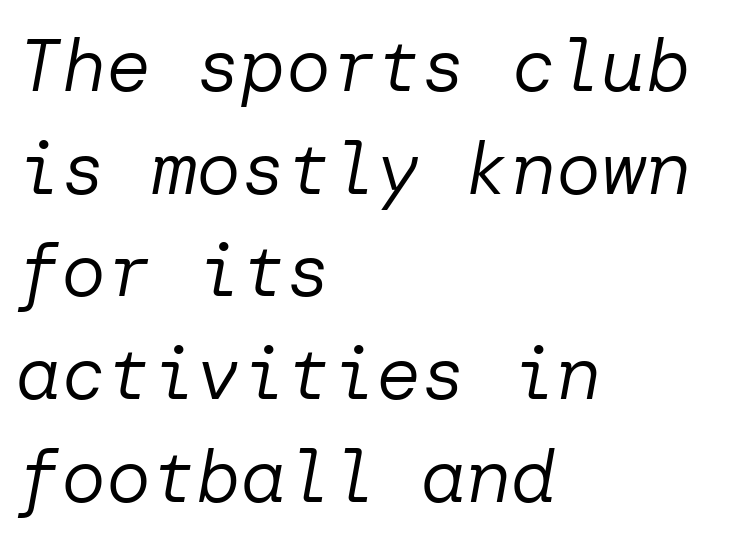
This sample keeps an unexceptional amount of space between lines. Tracking here is standard; glyphs follow each other at the usual distance. These lines were composed using italics. Layout note: lines flush left. The space beneath each line is pristine and unruled. The weight would be labelled regular, book, light, or lighter still.
